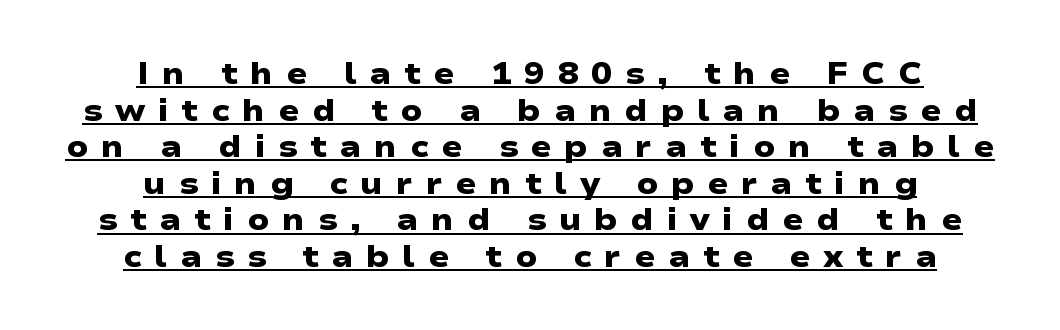
The image shows 31 px heavy, wide sans-serif type; set centered, line spacing 1.18x, unusually wide letter spacing (+0.41 em), underlined; low stroke contrast and a medium x-height.
